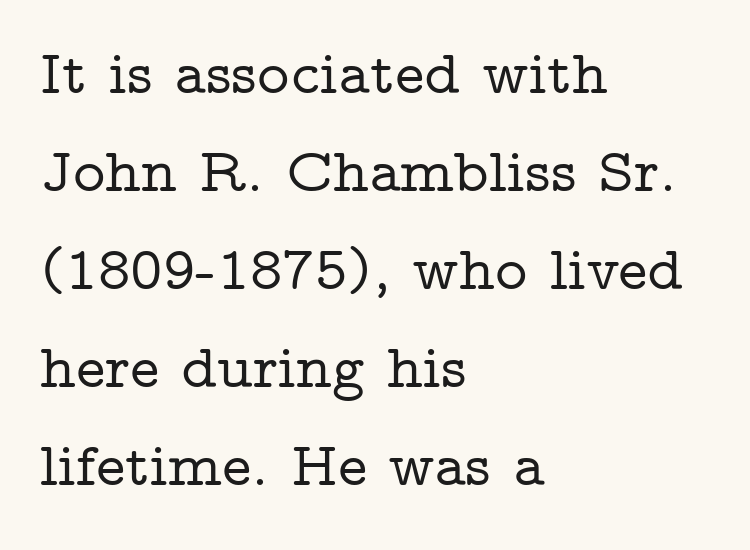
The image shows 62 px wide serif type, upright; set left-aligned, normal line spacing (1.58x), normal letter spacing, not underlined; low stroke contrast and a medium x-height.
